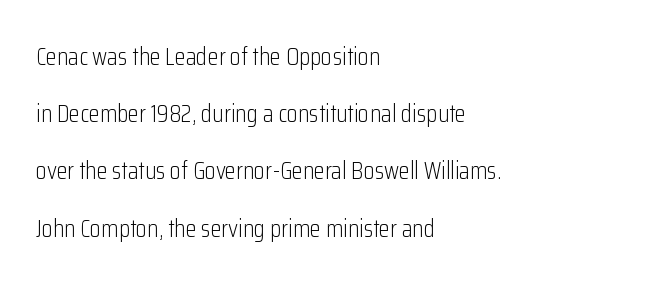
Q: Is the text bold? A: No.
Q: Is the text italic (slanted)? A: No, it is upright.
Q: Is the text underlined? A: No.
Q: How is the paragraph aligned? A: Left-aligned.
Q: Is the spacing between letters normal or unusually wide? A: Normal.
Q: Is the spacing between lines tight, normal or loose? A: Loose.
